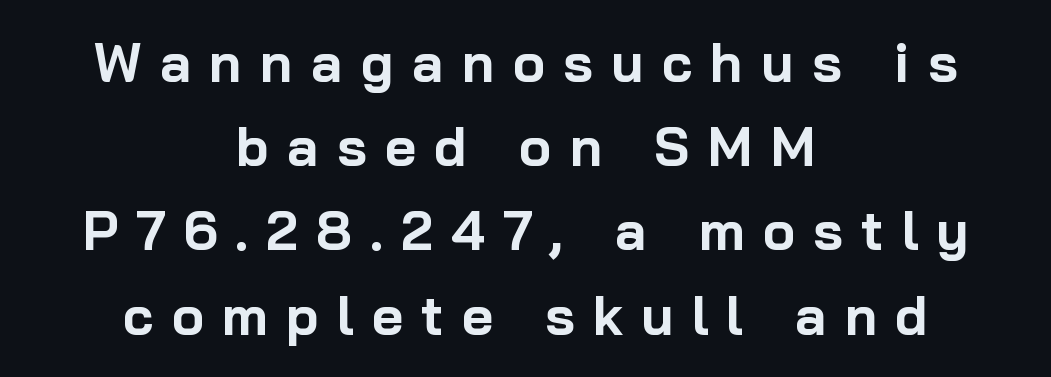
Q: Is the text bold? A: Yes.
Q: Is the text italic (slanted)? A: No, it is upright.
Q: Is the typeface a serif or a sans-serif typeface? A: Sans-serif.
Q: Is the text underlined? A: No.
Q: How is the paragraph aligned? A: Centered.
Q: Is the spacing between letters normal or unusually wide? A: Unusually wide.
Q: Is the spacing between lines tight, normal or loose? A: Normal.
Q: Width (condensed, normal, or wide)? A: Normal.
Q: Stroke contrast? A: Low.
Q: x-height? A: Medium.
Q: Monospaced? A: No.
